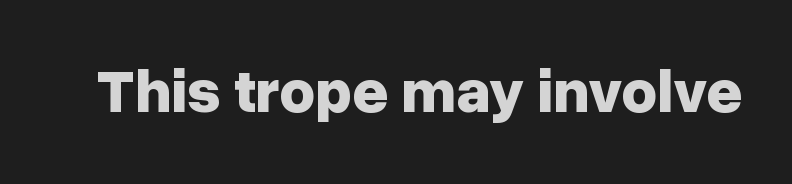
Q: Is the text bold? A: Yes.
Q: Is the text italic (slanted)? A: No, it is upright.
Q: Is the typeface a serif or a sans-serif typeface? A: Sans-serif.
Q: Is the text underlined? A: No.
Q: Is the spacing between letters normal or unusually wide? A: Normal.
Q: Width (condensed, normal, or wide)? A: Normal.
Q: Stroke contrast? A: Low.
Q: x-height? A: Medium.
Q: Monospaced? A: No.
